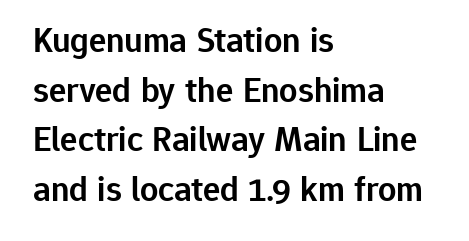
Q: Is the text bold? A: Semi-bold.
Q: Is the text italic (slanted)? A: No, it is upright.
Q: Is the typeface a serif or a sans-serif typeface? A: Sans-serif.
Q: Is the text underlined? A: No.
Q: How is the paragraph aligned? A: Left-aligned.
Q: Is the spacing between letters normal or unusually wide? A: Normal.
Q: Is the spacing between lines tight, normal or loose? A: Normal.
Q: Width (condensed, normal, or wide)? A: Normal.
Q: Stroke contrast? A: Low.
Q: x-height? A: Medium.
Q: Monospaced? A: No.
